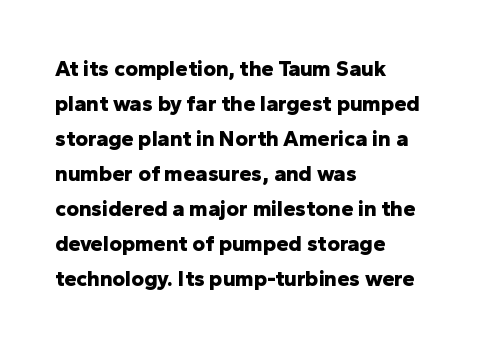
{"italic": "no", "bold": "yes", "underline": "no", "align": "left", "line_spacing": "normal", "line_spacing_ratio": 1.59, "letter_spacing": "normal", "letter_spacing_em": 0.0, "glyph_px": 22}
